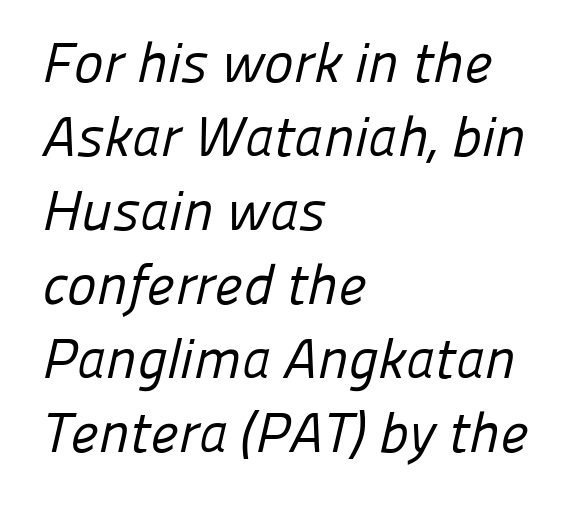
Q: Is the text bold? A: No.
Q: Is the typeface a serif or a sans-serif typeface? A: Sans-serif.
Q: Is the text underlined? A: No.
Q: How is the paragraph aligned? A: Left-aligned.
Q: Is the spacing between letters normal or unusually wide? A: Normal.
Q: Is the spacing between lines tight, normal or loose? A: Normal.
Q: Width (condensed, normal, or wide)? A: Normal.
Q: Stroke contrast? A: Low.
Q: x-height? A: Medium.
Q: Monospaced? A: No.
